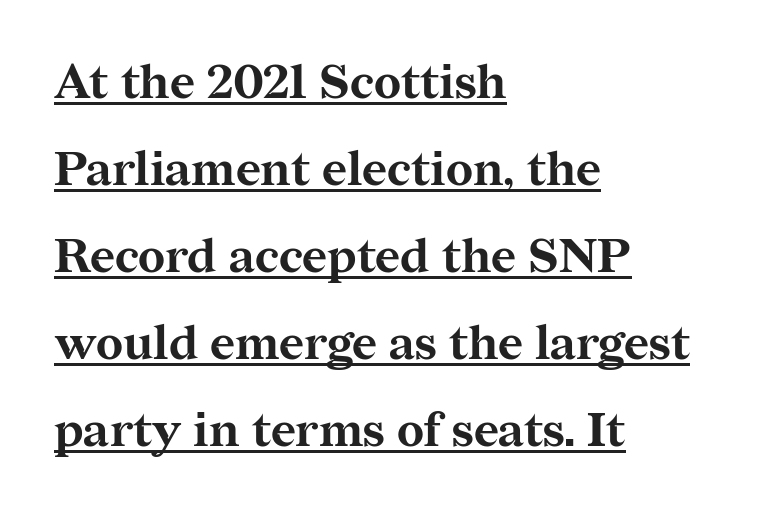
{"serif": "yes", "italic": "no", "bold": "yes", "weight": "bold", "width": "normal", "stroke_contrast": "medium", "x_height": "medium", "monospaced": "no", "underline": "yes", "align": "left", "line_spacing_ratio": 1.81, "letter_spacing": "normal", "letter_spacing_em": 0.0, "glyph_px": 48}
